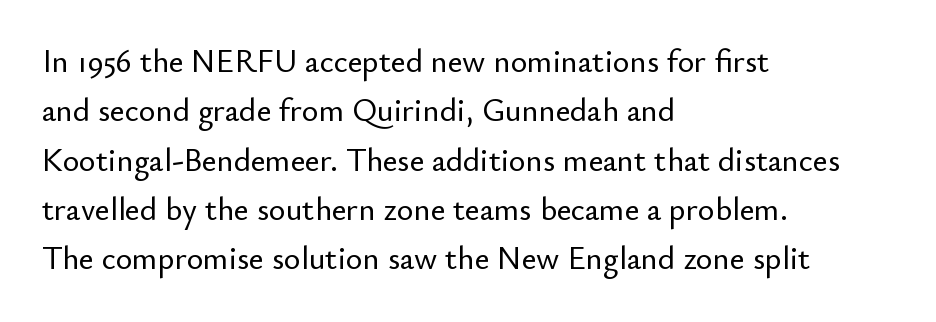
The typeface chosen for these lines omits serifs. You could not count columns in this text — the font is proportionally spaced. Unmarked baselines from the first word to the last. Each line starts at the same left margin while the right side varies. Look at the tracking — it's just the regular setting, nothing added.
